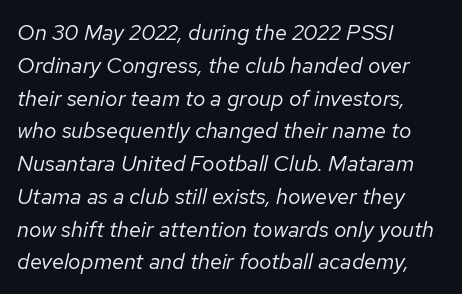
Q: Is the text bold? A: No.
Q: Is the text italic (slanted)? A: Yes, it leans right by about 12 degrees.
Q: Is the text underlined? A: No.
Q: How is the paragraph aligned? A: Left-aligned.
Q: Is the spacing between letters normal or unusually wide? A: Normal.
Q: Is the spacing between lines tight, normal or loose? A: Normal.
